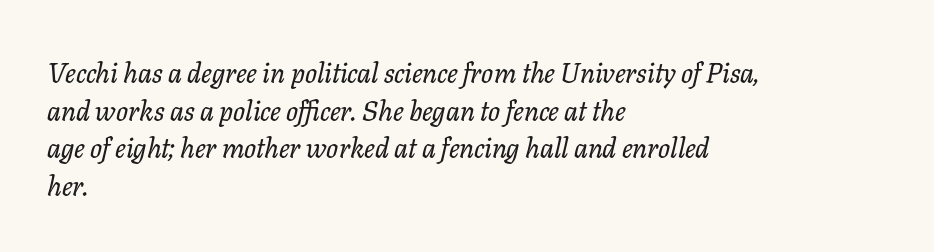
Q: Is the text italic (slanted)? A: Yes, it leans right by about 11 degrees.
Q: Is the typeface a serif or a sans-serif typeface? A: Serif.
Q: Is the text underlined? A: No.
Q: How is the paragraph aligned? A: Left-aligned.
Q: Is the spacing between letters normal or unusually wide? A: Normal.
Q: Is the spacing between lines tight, normal or loose? A: Normal.
Q: Width (condensed, normal, or wide)? A: Normal.
Q: Stroke contrast? A: Low.
Q: x-height? A: Medium.
Q: Monospaced? A: No.
